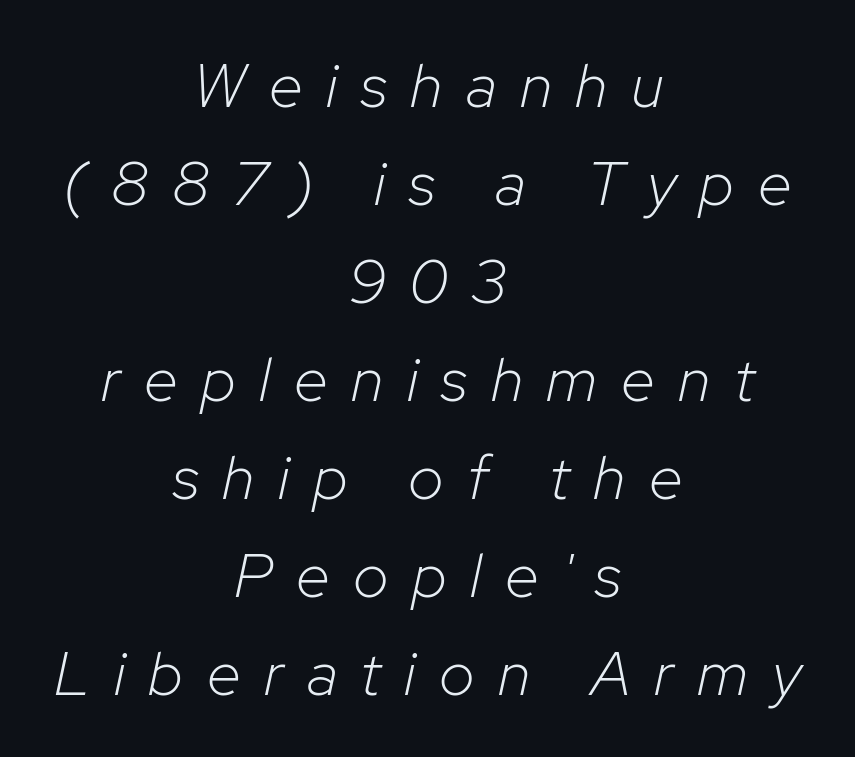
Q: Is the text bold? A: No.
Q: Is the text italic (slanted)? A: Yes, it leans right by about 12 degrees.
Q: Is the text underlined? A: No.
Q: How is the paragraph aligned? A: Centered.
Q: Is the spacing between letters normal or unusually wide? A: Unusually wide.
Q: Is the spacing between lines tight, normal or loose? A: Normal.
Q: Width (condensed, normal, or wide)? A: Normal.
Q: Stroke contrast? A: Low.
Q: x-height? A: Medium.
Q: Monospaced? A: No.
